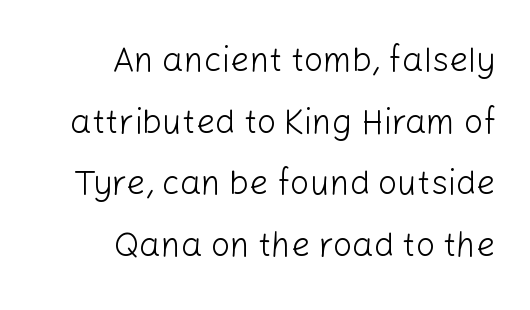
The image shows 34 px light sans-serif type, upright; set right-aligned, line spacing 1.81x, normal letter spacing, not underlined; low stroke contrast and a medium x-height.
